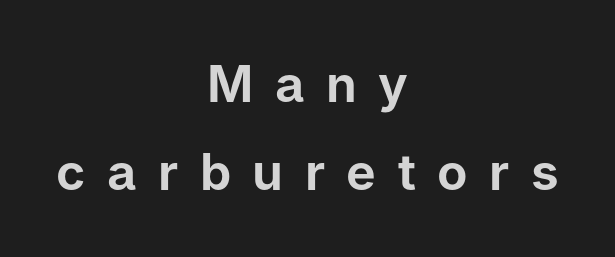
Serif or sans? Sans — the stroke terminals are bare. Does extra space separate the letters? Yes, quite a lot of it. Proportional: the letters do not fall into vertical columns. Lines of text with bare space underneath.
